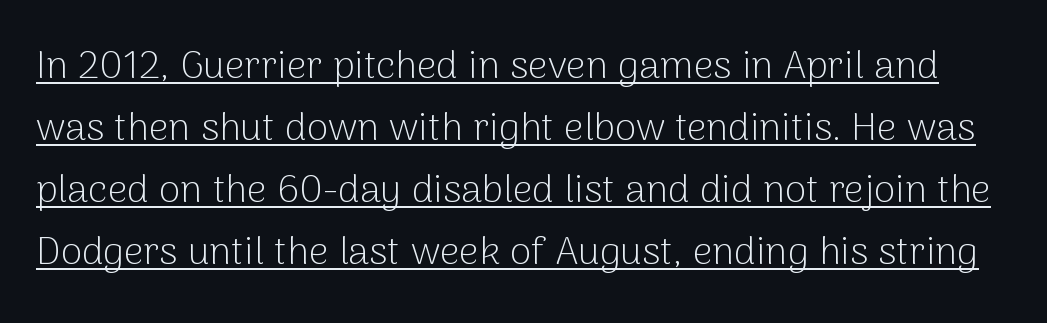
The image shows 39 px light sans-serif type, upright; set normal line spacing (1.59x), normal letter spacing, underlined; low stroke contrast and a medium x-height.
